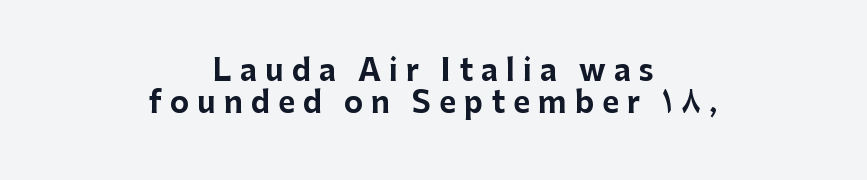
{"serif": "no", "italic": "no", "bold": "yes", "weight": "bold", "width": "normal", "stroke_contrast": "low", "x_height": "medium", "monospaced": "no", "underline": "no", "align": "center", "line_spacing": "tight", "line_spacing_ratio": 1.11, "letter_spacing": "wide", "letter_spacing_em": 0.28, "glyph_px": 29}
